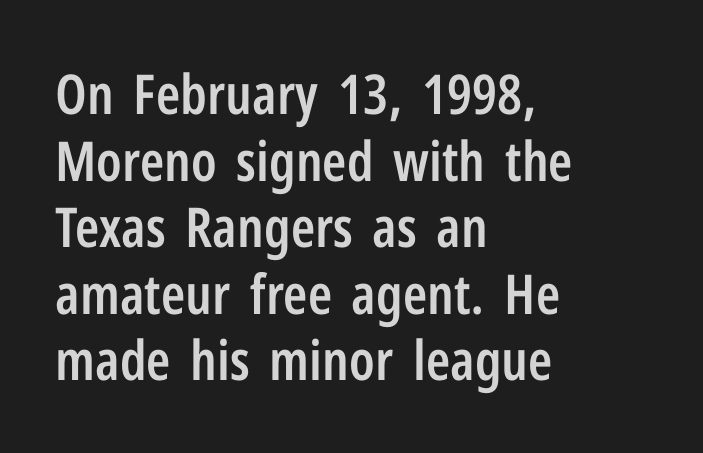
{"serif": "no", "italic": "no", "bold": "semi", "weight": "semibold", "width": "condensed", "stroke_contrast": "low", "x_height": "medium", "monospaced": "no", "underline": "no", "align": "left", "line_spacing_ratio": 1.21, "letter_spacing": "normal", "letter_spacing_em": 0.0, "glyph_px": 55}
